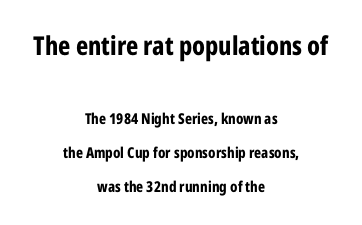
Q: Is the text bold? A: Yes.
Q: Is the text italic (slanted)? A: No, it is upright.
Q: Is the text underlined? A: No.
Q: How is the paragraph aligned? A: Centered.
Q: Is the spacing between letters normal or unusually wide? A: Normal.
Q: Is the spacing between lines tight, normal or loose? A: Loose.
Q: Which block of text is set in a larger size, the first (top) or the second (bottom)? A: The first (top) one.
